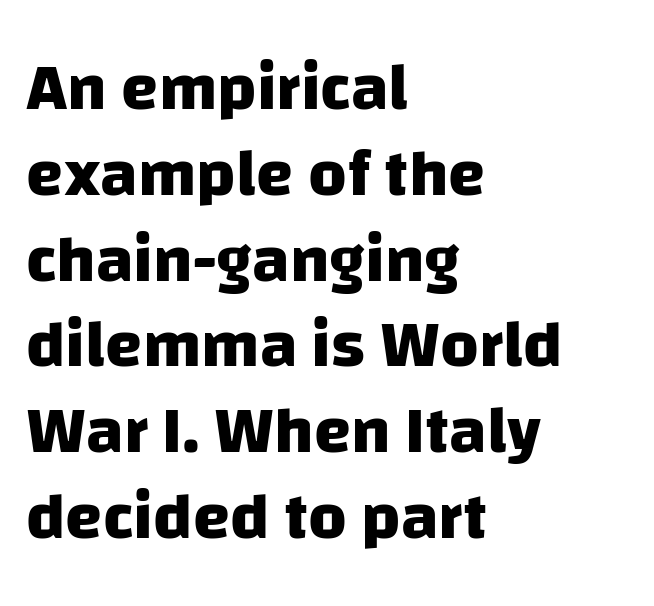
Q: Is the text bold? A: Yes.
Q: Is the typeface a serif or a sans-serif typeface? A: Sans-serif.
Q: Is the text underlined? A: No.
Q: How is the paragraph aligned? A: Left-aligned.
Q: Is the spacing between letters normal or unusually wide? A: Normal.
Q: Is the spacing between lines tight, normal or loose? A: Normal.
Q: Width (condensed, normal, or wide)? A: Normal.
Q: Stroke contrast? A: Low.
Q: x-height? A: Large.
Q: Monospaced? A: No.
